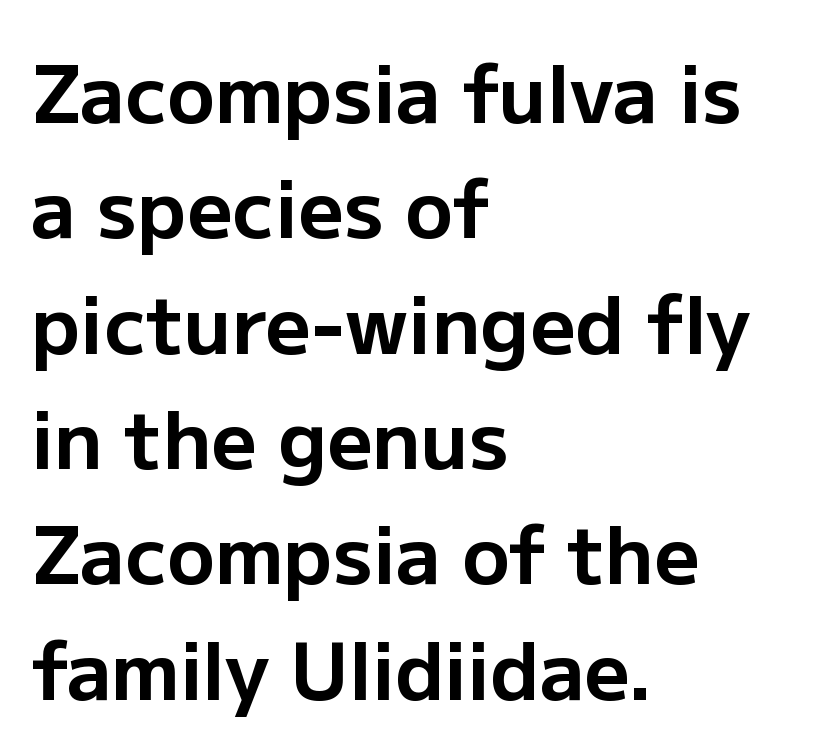
Grotesque or geometric, the face here clearly has no serifs. The area under the type is left untouched. Caption: standard tracking, unaltered. These lines stack with their left ends in a neat column. The glyphs have the mass of a bold cut. Spacing verdict: proportional, widths tailored to each character.
